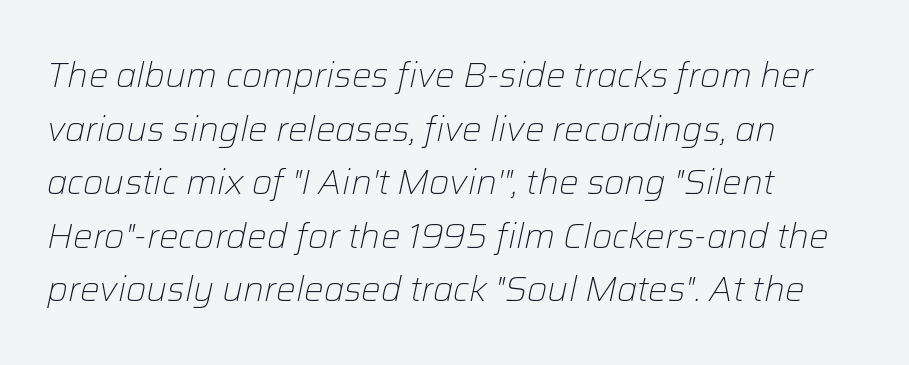
Q: Is the text bold? A: No.
Q: Is the text italic (slanted)? A: Yes, it leans right by about 12 degrees.
Q: Is the text underlined? A: No.
Q: How is the paragraph aligned? A: Left-aligned.
Q: Is the spacing between letters normal or unusually wide? A: Normal.
Q: Is the spacing between lines tight, normal or loose? A: Normal.
Q: Width (condensed, normal, or wide)? A: Normal.
Q: Stroke contrast? A: Low.
Q: x-height? A: Medium.
Q: Monospaced? A: No.
